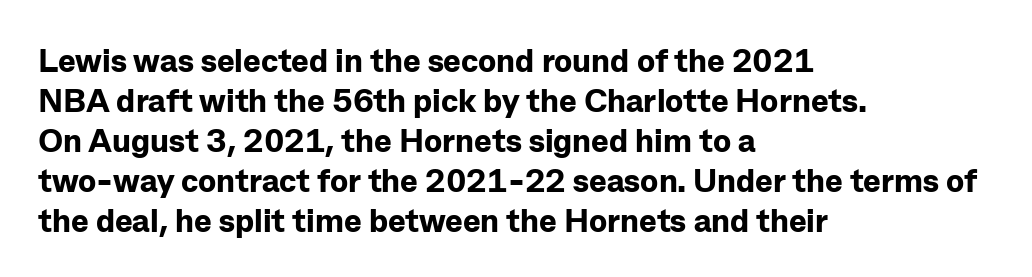
Q: Is the text bold? A: Yes.
Q: Is the text italic (slanted)? A: No, it is upright.
Q: Is the typeface a serif or a sans-serif typeface? A: Sans-serif.
Q: Is the text underlined? A: No.
Q: How is the paragraph aligned? A: Left-aligned.
Q: Is the spacing between letters normal or unusually wide? A: Normal.
Q: Width (condensed, normal, or wide)? A: Normal.
Q: Stroke contrast? A: Low.
Q: x-height? A: Medium.
Q: Monospaced? A: No.
